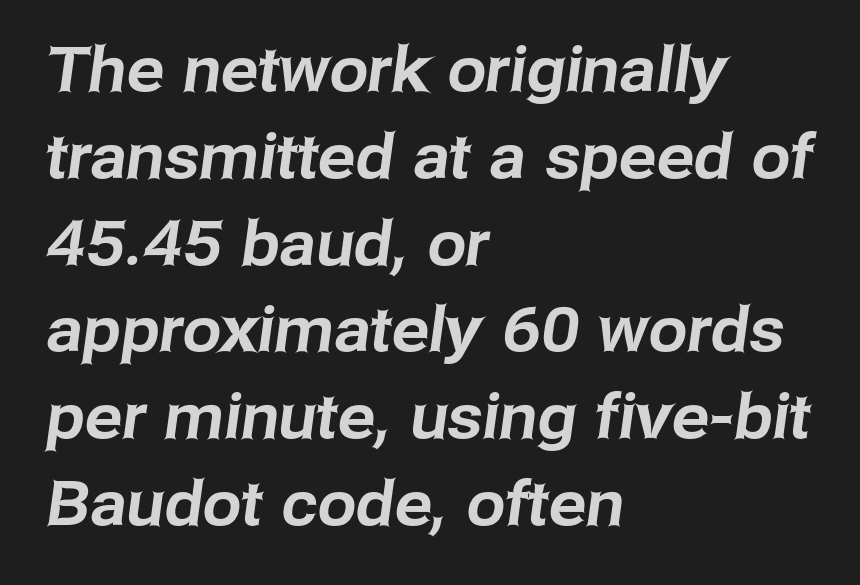
Q: Is the typeface a serif or a sans-serif typeface? A: Sans-serif.
Q: Is the text underlined? A: No.
Q: How is the paragraph aligned? A: Left-aligned.
Q: Is the spacing between letters normal or unusually wide? A: Normal.
Q: Is the spacing between lines tight, normal or loose? A: Normal.
Q: Width (condensed, normal, or wide)? A: Normal.
Q: Stroke contrast? A: Low.
Q: x-height? A: Medium.
Q: Monospaced? A: No.
